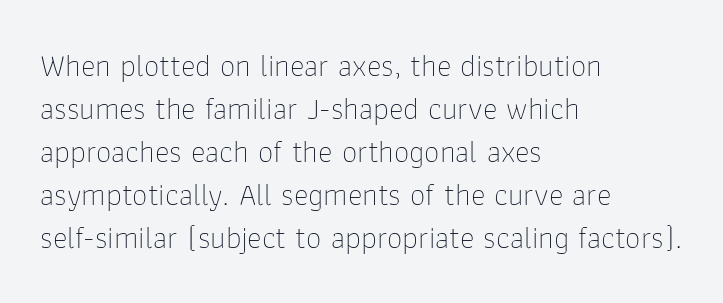
Classification — sans serif. Unbolded letterforms with no extra heft. Compared with typical paragraphs, the rows here are spaced about the same. The passage shown is typed in a proportional face where columns would drift. Words appear dense and cohesive because spacing is normal. The string is rendered with underlining switched off.
